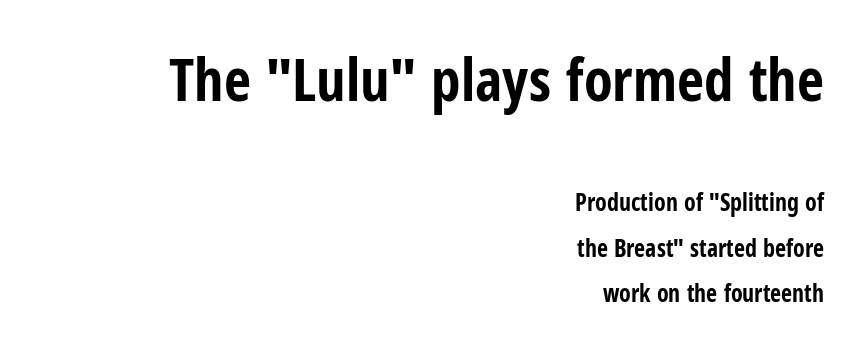
The image shows 59 px bold, condensed sans-serif type, upright; set right-aligned, loose line spacing (1.9x), normal letter spacing, not underlined; the first (top) block is 2.46x larger; low stroke contrast and a medium x-height.
